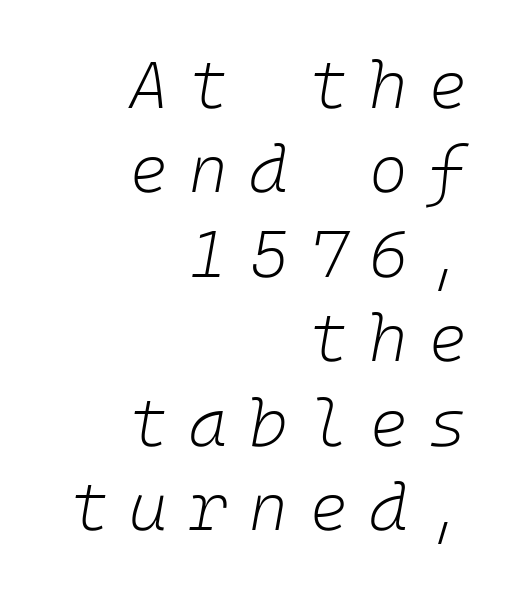
Is the stroke heavy? The answer is a plain regular-or-lighter. What stands out about the letter spacing? Its width — letters are far apart. Does the copy run flush right? Yes — the right margin is perfectly even. The specimen reads as italic at a glance. Any mark beneath the type? The region is blank. The rows are spaced the way most documents space them.
